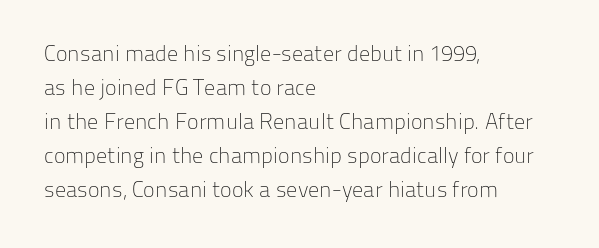
Q: Is the text bold? A: No.
Q: Is the text italic (slanted)? A: No, it is upright.
Q: Is the text underlined? A: No.
Q: How is the paragraph aligned? A: Left-aligned.
Q: Is the spacing between letters normal or unusually wide? A: Normal.
Q: Is the spacing between lines tight, normal or loose? A: Normal.
